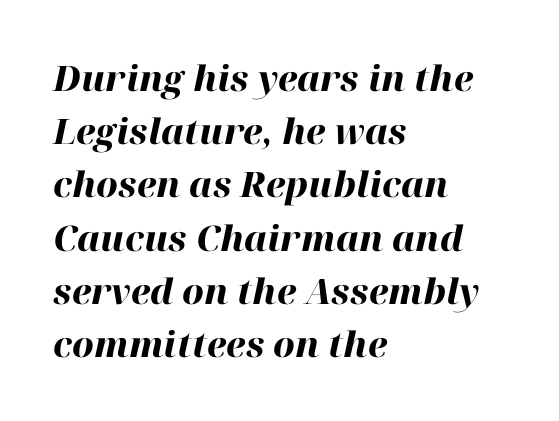
The image shows 35 px heavy type, italic (leaning right); set left-aligned, normal line spacing (1.52x), normal letter spacing, not underlined; high stroke contrast and a medium x-height.
